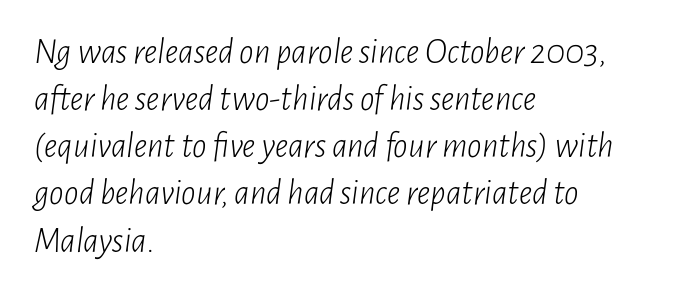
{"italic": "yes", "lean": "right", "slant_degrees": 7, "bold": "no", "weight": "light", "width": "condensed", "stroke_contrast": "low", "x_height": "medium", "monospaced": "no", "underline": "no", "align": "left", "line_spacing": "normal", "line_spacing_ratio": 1.31, "letter_spacing": "normal", "letter_spacing_em": 0.0, "glyph_px": 36}
